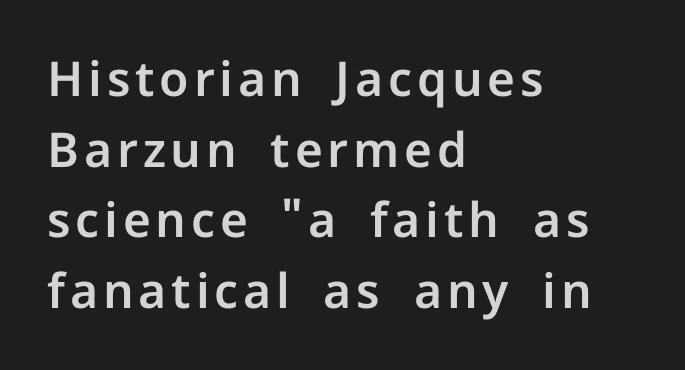
One-word summary of the alignment: left. You could not count columns in this text — the font is proportionally spaced. These lines sit exactly where default settings would place them. A clean baseline with only descenders dipping below it. What kind of face is this? One without serifs — a sans. Every character sits straight up, as roman type does.
